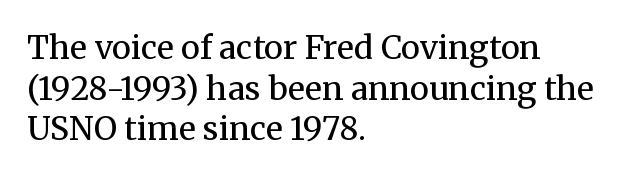
The image shows 32 px regular-weight serif type, upright; set left-aligned, normal line spacing (1.27x), normal letter spacing, not underlined; medium stroke contrast and a medium x-height.
